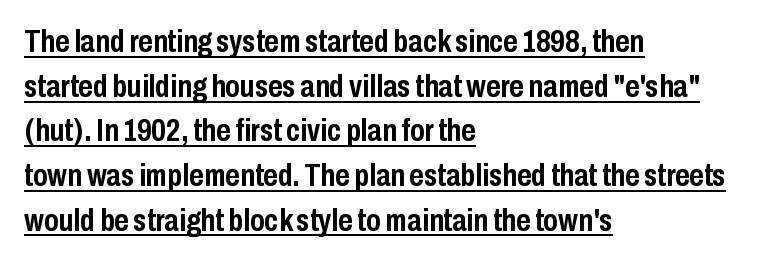
The image shows 31 px semibold, condensed sans-serif type, upright; set left-aligned, normal line spacing (1.44x), normal letter spacing, underlined; low stroke contrast and a medium x-height.
